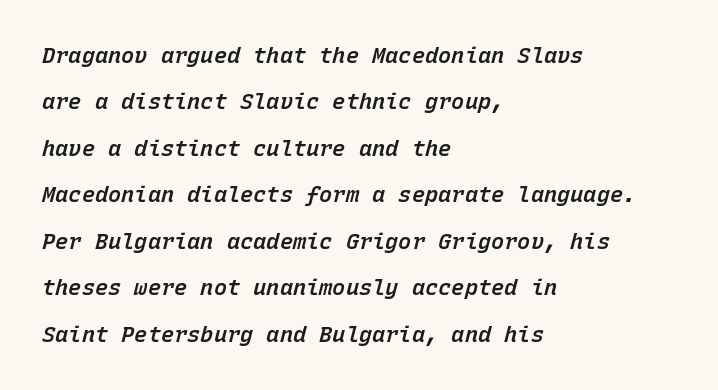
Is the type bold? Partly — it's a semibold, heavier than regular but not fully bold. The specimen omits any rule beneath the text block's lines. Characters are canted at an angle relative to the baseline's perpendicular. Between one letter and the next there's only the usual sliver of space. Is the block centered? No — it sits flush against the left margin. Airy leading.
